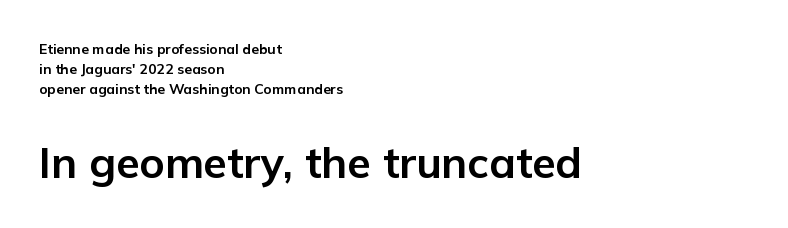
{"serif": "no", "italic": "no", "bold": "yes", "weight": "bold", "width": "normal", "stroke_contrast": "low", "x_height": "medium", "monospaced": "no", "underline": "no", "align": "left", "line_spacing": "normal", "line_spacing_ratio": 1.44, "letter_spacing": "normal", "letter_spacing_em": 0.0, "larger_block": "second", "size_ratio": 3.07, "glyph_px": 43}
